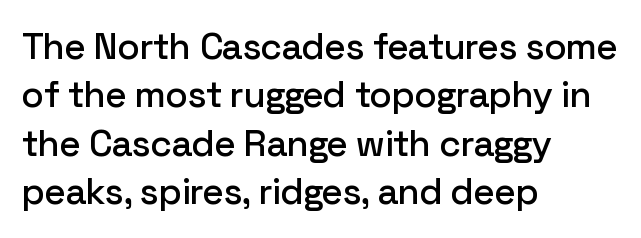
{"serif": "no", "italic": "no", "width": "normal", "stroke_contrast": "low", "x_height": "medium", "monospaced": "no", "underline": "no", "align": "left", "line_spacing": "normal", "line_spacing_ratio": 1.31, "letter_spacing": "normal", "letter_spacing_em": 0.0, "glyph_px": 37}
